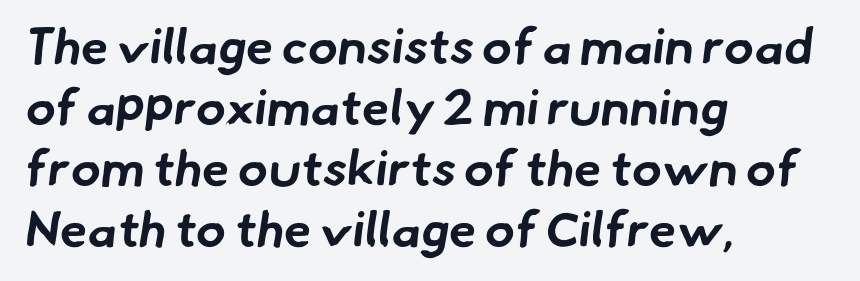
{"serif": "no", "bold": "yes", "weight": "bold", "width": "normal", "stroke_contrast": "low", "x_height": "small", "monospaced": "no", "underline": "no", "align": "left", "line_spacing_ratio": 1.22, "letter_spacing": "normal", "letter_spacing_em": 0.0, "glyph_px": 50}
